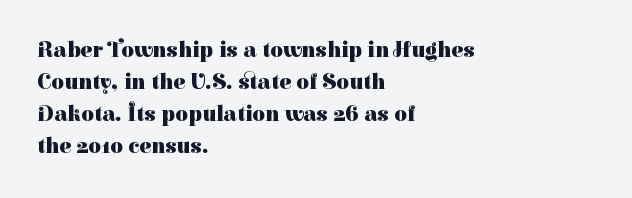
These lines were composed using upright roman letters. Bare-footed words on every line. The vertical gap from one line to the next is medium. Leftover space on each line is placed entirely after the last word. The line texture is even and compact thanks to regular tracking.
